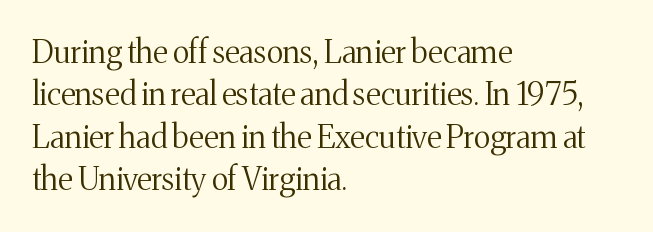
Vertical stems look standard width or narrower in stroke. The face used here is rendered with its standard letterfit. If you drew a ruler down the left edge, every line would touch it. A typesetter would call this proportional, since set widths differ per character.
